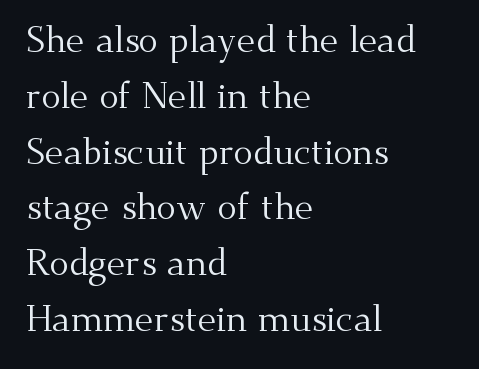
Q: Is the text bold? A: No.
Q: Is the text italic (slanted)? A: No, it is upright.
Q: Is the typeface a serif or a sans-serif typeface? A: Serif.
Q: Is the text underlined? A: No.
Q: How is the paragraph aligned? A: Left-aligned.
Q: Is the spacing between letters normal or unusually wide? A: Normal.
Q: Is the spacing between lines tight, normal or loose? A: Normal.
Q: Width (condensed, normal, or wide)? A: Normal.
Q: Stroke contrast? A: Medium.
Q: x-height? A: Small.
Q: Monospaced? A: No.
